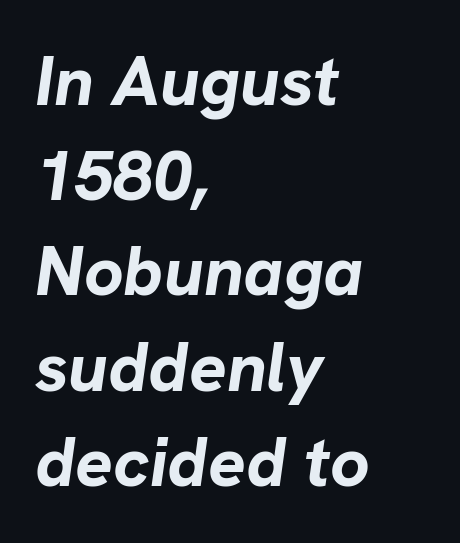
{"italic": "yes", "lean": "right", "slant_degrees": 8, "bold": "yes", "weight": "bold", "width": "normal", "stroke_contrast": "low", "x_height": "medium", "monospaced": "no", "underline": "no", "align": "left", "line_spacing": "normal", "line_spacing_ratio": 1.36, "letter_spacing": "normal", "letter_spacing_em": 0.0, "glyph_px": 70}
